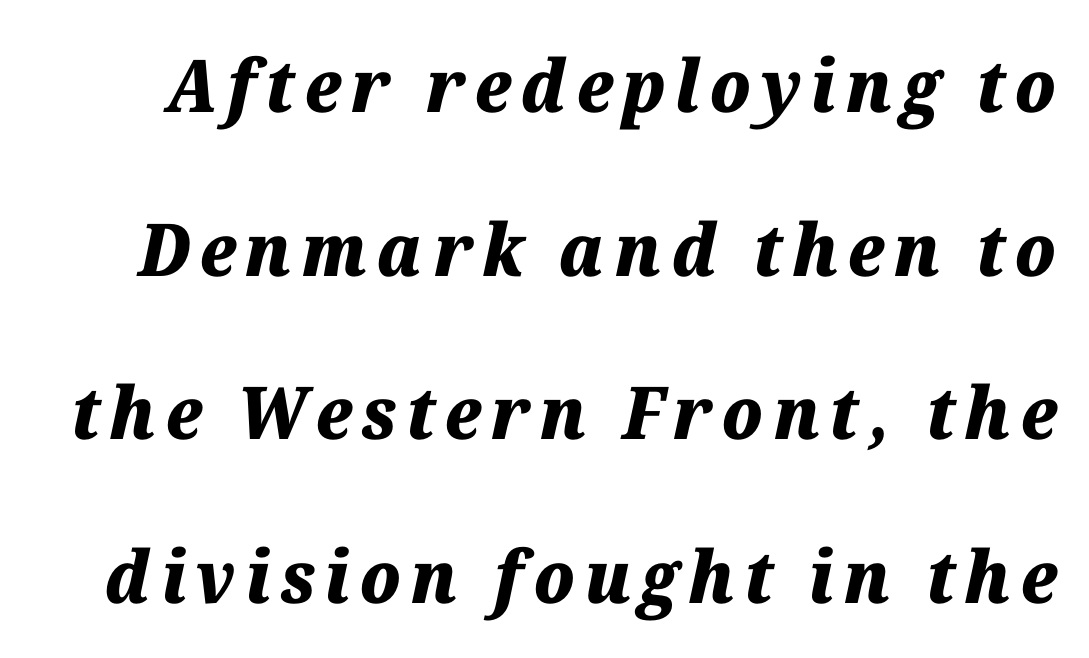
The image shows 73 px heavy type, italic (leaning right); set loose line spacing (2.24x), not underlined; medium stroke contrast and a medium x-height.
